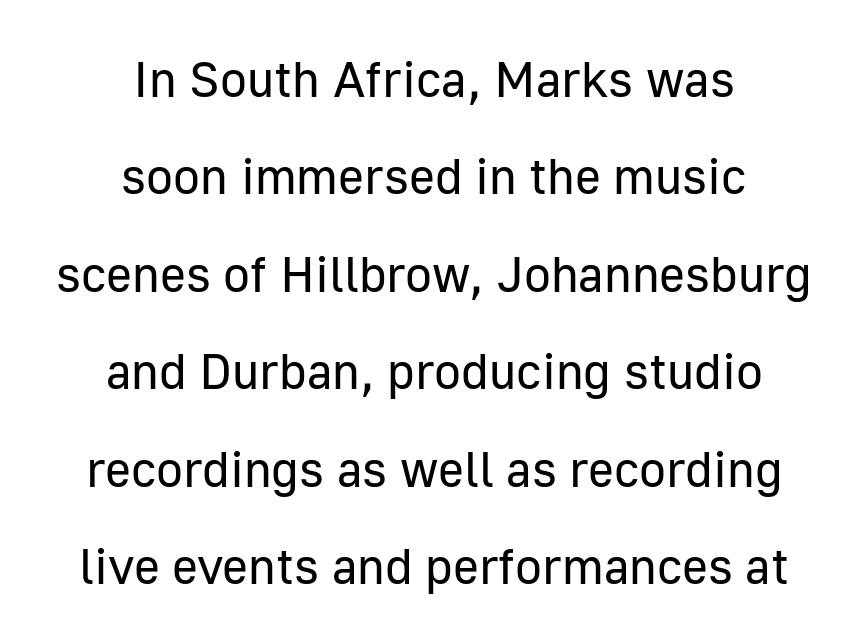
Q: Is the text bold? A: No.
Q: Is the text italic (slanted)? A: No, it is upright.
Q: Is the typeface a serif or a sans-serif typeface? A: Sans-serif.
Q: Is the text underlined? A: No.
Q: How is the paragraph aligned? A: Centered.
Q: Is the spacing between letters normal or unusually wide? A: Normal.
Q: Is the spacing between lines tight, normal or loose? A: Loose.
Q: Width (condensed, normal, or wide)? A: Normal.
Q: Stroke contrast? A: Low.
Q: x-height? A: Medium.
Q: Monospaced? A: No.
